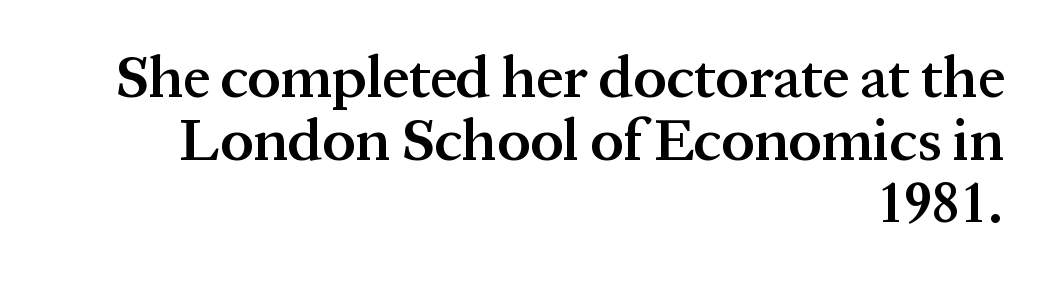
{"serif": "yes", "italic": "no", "bold": "semi", "weight": "semibold", "width": "normal", "stroke_contrast": "medium", "x_height": "medium", "monospaced": "no", "underline": "no", "align": "right", "line_spacing": "tight", "line_spacing_ratio": 1.06, "letter_spacing": "normal", "letter_spacing_em": 0.0, "glyph_px": 59}
